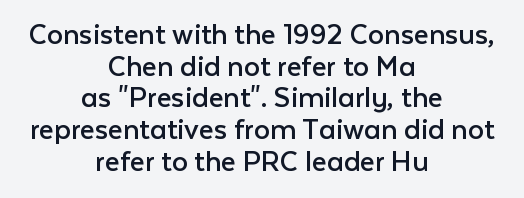
The image shows 32 px regular-weight sans-serif type, upright; set centered, tight line spacing (0.99x), normal letter spacing, not underlined; low stroke contrast and a medium x-height.
